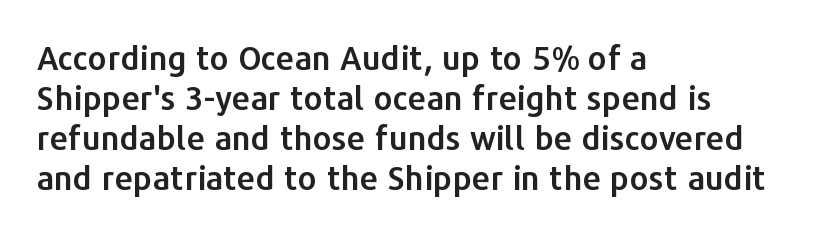
Horizontally, the lines are justified to the leading edge only. Plain, unruled lines of type. Tall strokes in this sample are plumb rather than angled. Is this a fixed-width face? No — the glyphs have proportional, varying widths. The designer went with a sans here, leaving each stem footless. Standard letterfit; no display-style spreading of the glyphs.
